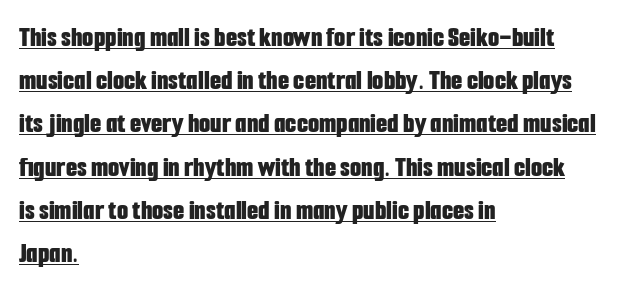
The image shows 29 px bold, condensed sans-serif type, upright; set left-aligned, normal line spacing (1.49x), normal letter spacing, underlined; low stroke contrast and a medium x-height.
